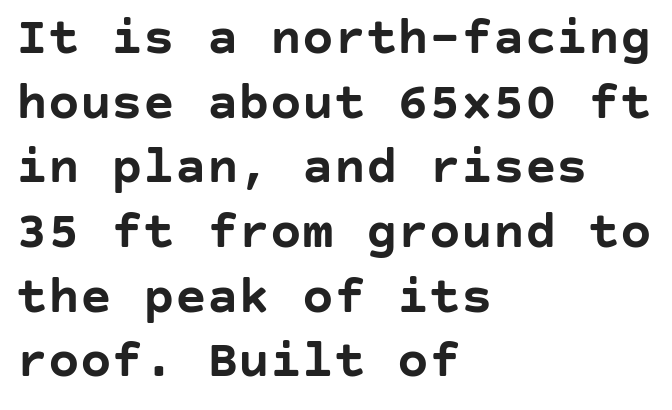
The image shows 53 px semibold sans-serif type, upright; set left-aligned, line spacing 1.22x, normal letter spacing, not underlined; low stroke contrast and a large x-height.
